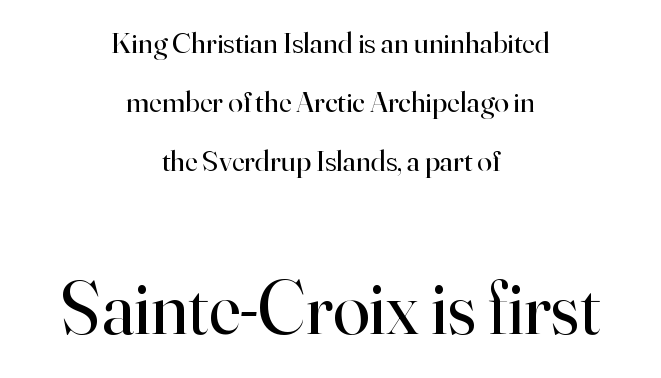
{"serif": "yes", "italic": "no", "bold": "no", "weight": "regular", "width": "normal", "stroke_contrast": "high", "x_height": "small", "monospaced": "no", "underline": "no", "align": "center", "line_spacing": "loose", "line_spacing_ratio": 1.97, "letter_spacing": "normal", "letter_spacing_em": 0.0, "larger_block": "second", "size_ratio": 2.5, "glyph_px": 75}
